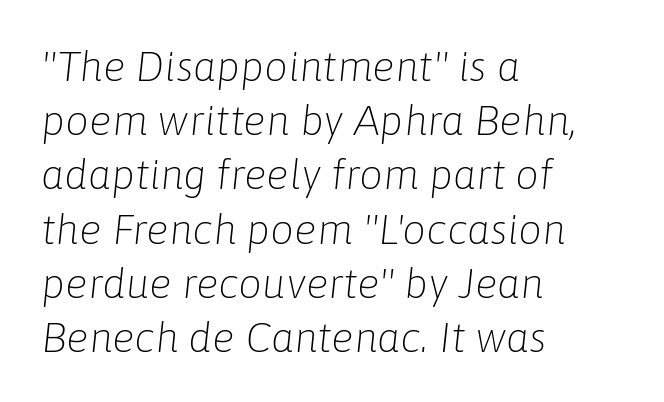
Q: Is the text bold? A: No.
Q: Is the text italic (slanted)? A: Yes, it leans right by about 6 degrees.
Q: Is the text underlined? A: No.
Q: How is the paragraph aligned? A: Left-aligned.
Q: Is the spacing between letters normal or unusually wide? A: Normal.
Q: Is the spacing between lines tight, normal or loose? A: Normal.
Q: Width (condensed, normal, or wide)? A: Normal.
Q: Stroke contrast? A: Low.
Q: x-height? A: Medium.
Q: Monospaced? A: No.
